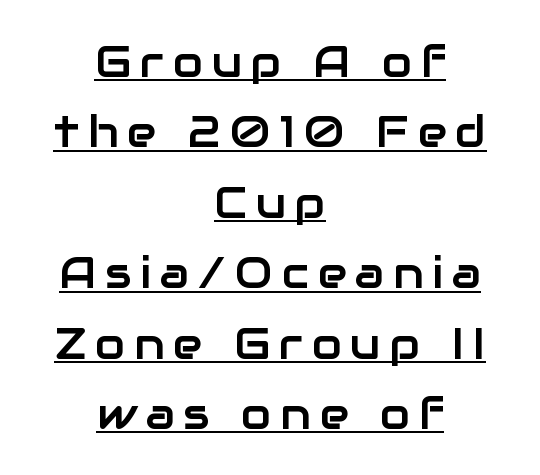
Underline: present. Each word looks stretched out because of the extra space between its letters. Tall strokes in this sample are plumb rather than angled. In terms of letterform style, serifs are entirely absent.
